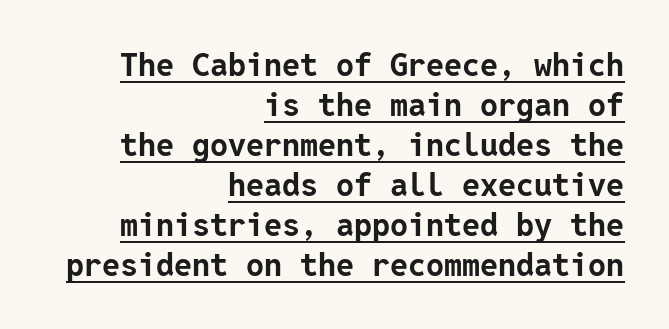
If you measured baseline to baseline, you'd find a middling distance. The passage shown is typeset with a sans-serif family. A baseline rule has been typeset under these characters. Tall strokes in this sample are plumb rather than angled. The horizontal fit of the characters is conventional and even.
